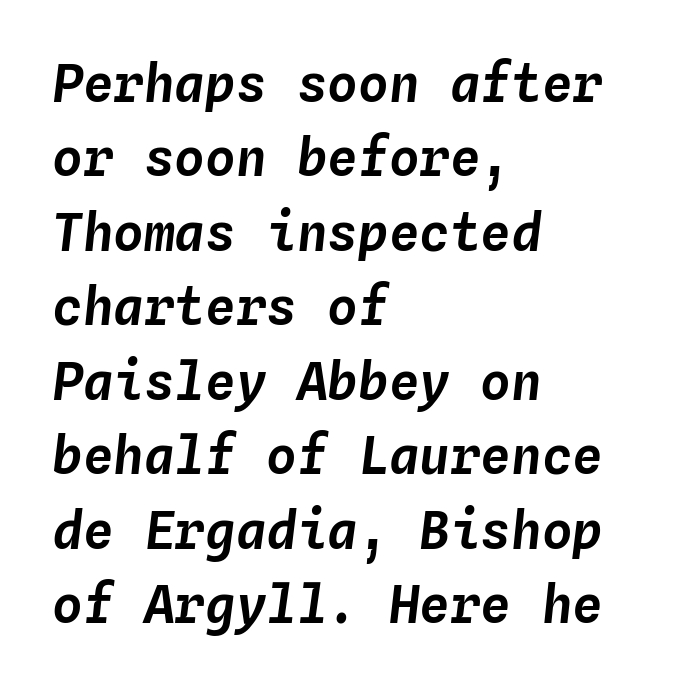
Q: Is the text italic (slanted)? A: Yes, it leans right by about 4 degrees.
Q: Is the text underlined? A: No.
Q: How is the paragraph aligned? A: Left-aligned.
Q: Is the spacing between letters normal or unusually wide? A: Normal.
Q: Is the spacing between lines tight, normal or loose? A: Normal.
Q: Width (condensed, normal, or wide)? A: Normal.
Q: Stroke contrast? A: Low.
Q: x-height? A: Medium.
Q: Monospaced? A: Yes.
